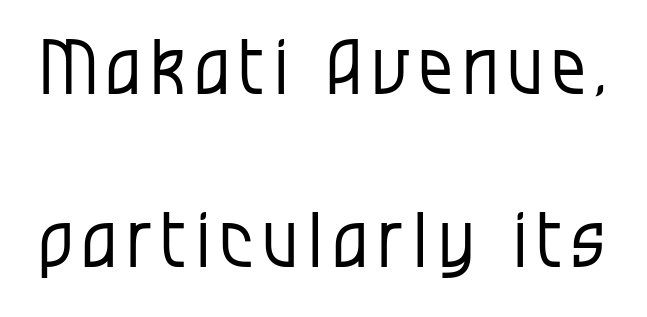
{"serif": "no", "italic": "no", "bold": "no", "weight": "regular", "width": "condensed", "stroke_contrast": "low", "x_height": "large", "monospaced": "no", "underline": "no", "line_spacing": "loose", "line_spacing_ratio": 2.27, "glyph_px": 76}
